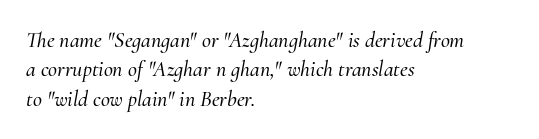
The image shows 22 px text type, italic (leaning right); set left-aligned, normal line spacing (1.34x), normal letter spacing, not underlined.
